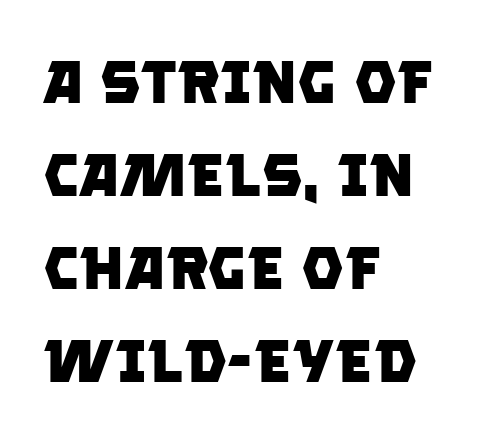
The image shows 60 px heavy sans-serif type; set left-aligned, normal line spacing (1.55x), normal letter spacing, not underlined; low stroke contrast and a large x-height.
